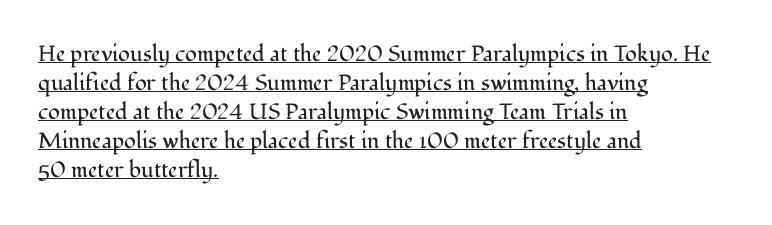
The image shows 22 px text type, upright; set left-aligned, normal line spacing (1.32x), normal letter spacing, underlined.
